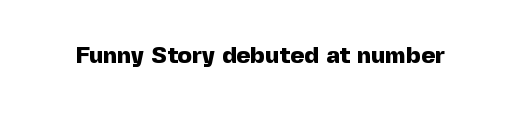
{"italic": "no", "bold": "yes", "underline": "no", "letter_spacing": "normal", "letter_spacing_em": 0.0, "glyph_px": 24}
